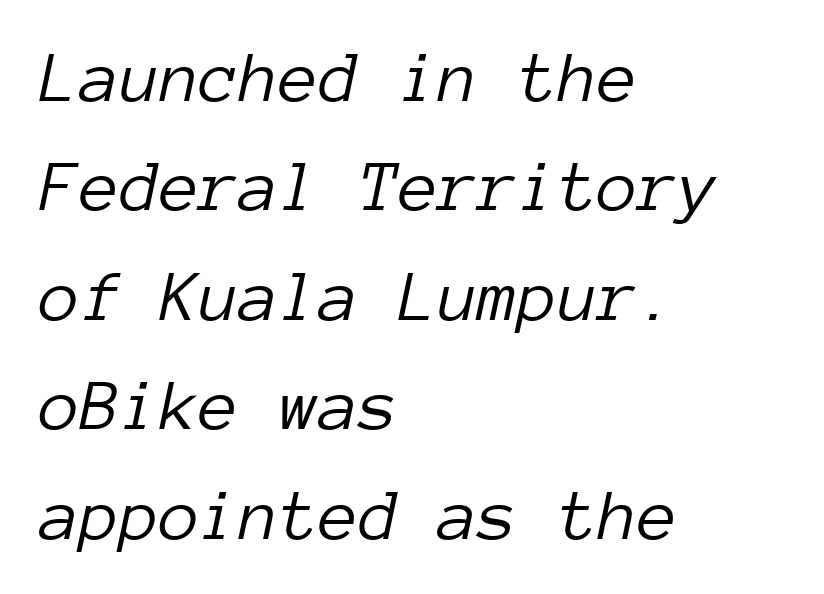
The image shows 73 px light type, italic (leaning right), monospaced; set left-aligned, normal line spacing (1.5x), normal letter spacing, not underlined; low stroke contrast and a medium x-height.
